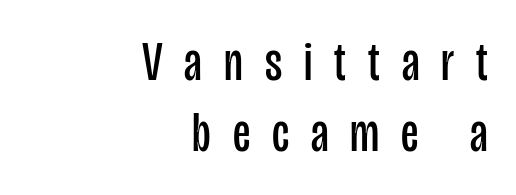
Q: Is the text bold? A: No.
Q: Is the text italic (slanted)? A: No, it is upright.
Q: Is the typeface a serif or a sans-serif typeface? A: Sans-serif.
Q: Is the text underlined? A: No.
Q: How is the paragraph aligned? A: Right-aligned.
Q: Is the spacing between letters normal or unusually wide? A: Unusually wide.
Q: Is the spacing between lines tight, normal or loose? A: Normal.
Q: Width (condensed, normal, or wide)? A: Condensed.
Q: Stroke contrast? A: Low.
Q: x-height? A: Large.
Q: Monospaced? A: No.
